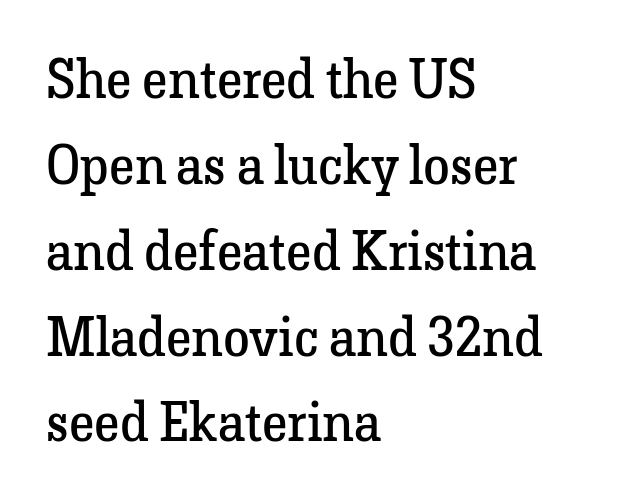
{"serif": "yes", "italic": "no", "bold": "no", "weight": "regular", "width": "normal", "stroke_contrast": "low", "x_height": "medium", "monospaced": "no", "underline": "no", "align": "left", "line_spacing": "normal", "line_spacing_ratio": 1.59, "letter_spacing": "normal", "letter_spacing_em": 0.0, "glyph_px": 54}
